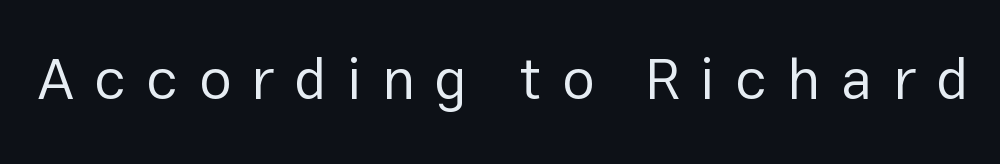
The image shows 58 px regular-weight sans-serif type, upright; set unusually wide letter spacing (+0.35 em), not underlined; low stroke contrast and a medium x-height.
